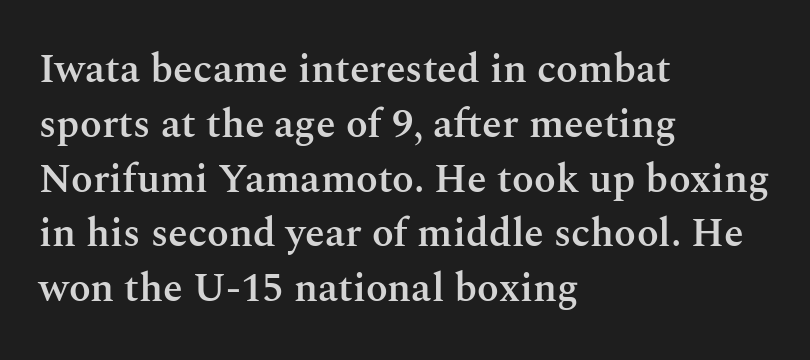
The area under the type is left untouched. All the whitespace from short lines collects on the right. The type family on display is of the serif kind. The face used here is proportionally spaced, like ordinary book or web type.
